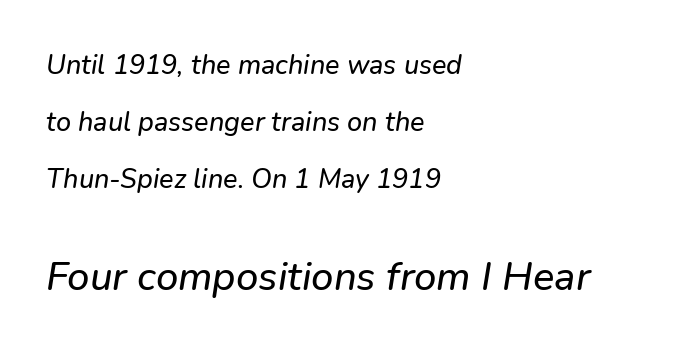
The image shows 40 px sans-serif type; set left-aligned, loose line spacing (2.11x), normal letter spacing, not underlined; the second (bottom) block is 1.48x larger; low stroke contrast and a medium x-height.
